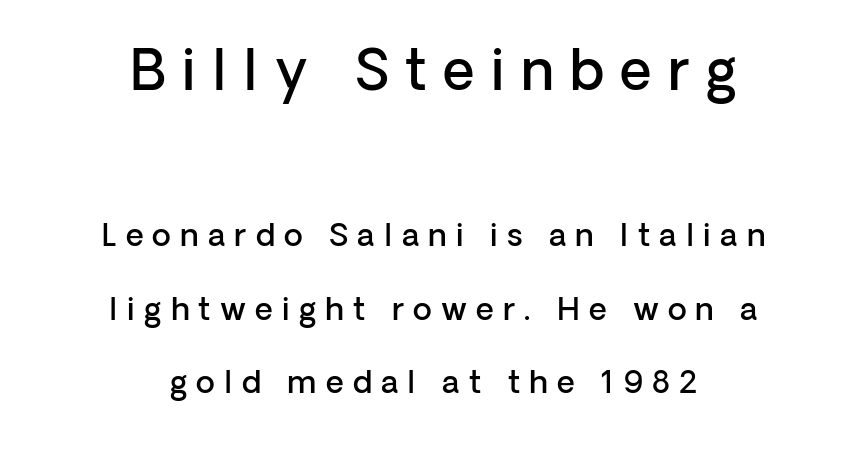
Is there much room between lines? Yes — plenty of vertical air separates them. The lettering holds an erect, upright posture throughout. Looks like regular typesetting: each glyph gets only the width it needs. Check the space under the baseline: it is left empty. Students, note that the glyphs here are deliberately spaced far apart.
